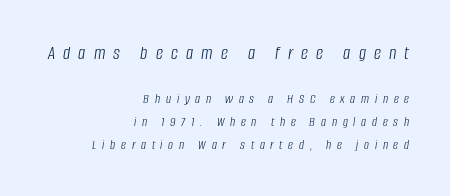
{"italic": "yes", "lean": "right", "slant_degrees": 8, "bold": "no", "underline": "no", "align": "right", "line_spacing": "normal", "line_spacing_ratio": 1.65, "letter_spacing": "wide", "letter_spacing_em": 0.41, "larger_block": "first", "size_ratio": 1.43, "glyph_px": 20}
